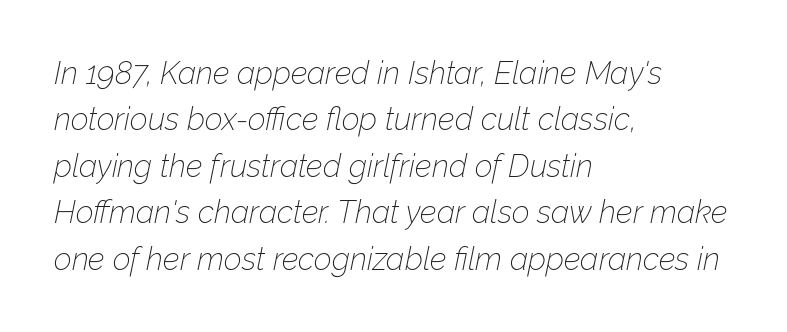
Q: Is the text bold? A: No.
Q: Is the text italic (slanted)? A: Yes, it leans right by about 12 degrees.
Q: Is the text underlined? A: No.
Q: How is the paragraph aligned? A: Left-aligned.
Q: Is the spacing between letters normal or unusually wide? A: Normal.
Q: Is the spacing between lines tight, normal or loose? A: Normal.
Q: Width (condensed, normal, or wide)? A: Normal.
Q: Stroke contrast? A: Low.
Q: x-height? A: Medium.
Q: Monospaced? A: No.
